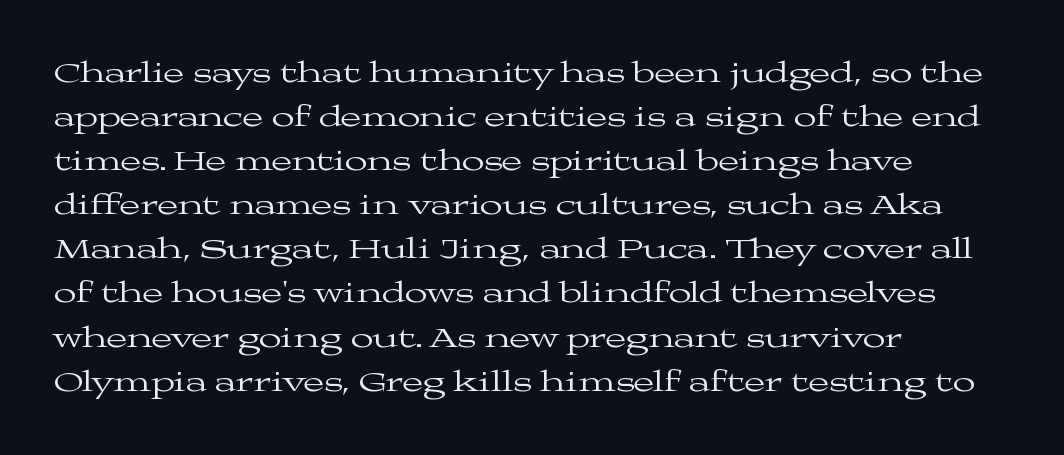
{"serif": "yes", "italic": "no", "bold": "no", "weight": "regular", "width": "wide", "stroke_contrast": "medium", "x_height": "medium", "monospaced": "no", "underline": "no", "align": "left", "line_spacing": "normal", "line_spacing_ratio": 1.47, "letter_spacing": "normal", "letter_spacing_em": 0.0, "glyph_px": 30}
